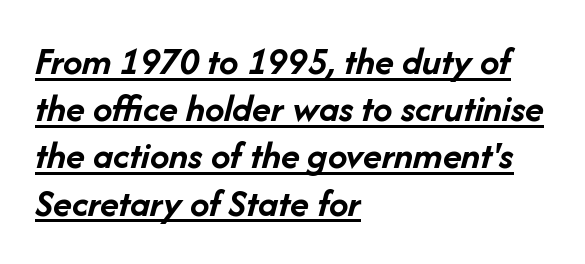
Think of a printed novel: that variable character pitch is what you see here. This rendering leaves character spacing at its baseline value. I'd describe the lettering as bold — thick and assertive. Does a line run under the words? Yes, clearly. The typesetter chose a ragged-right arrangement here.
